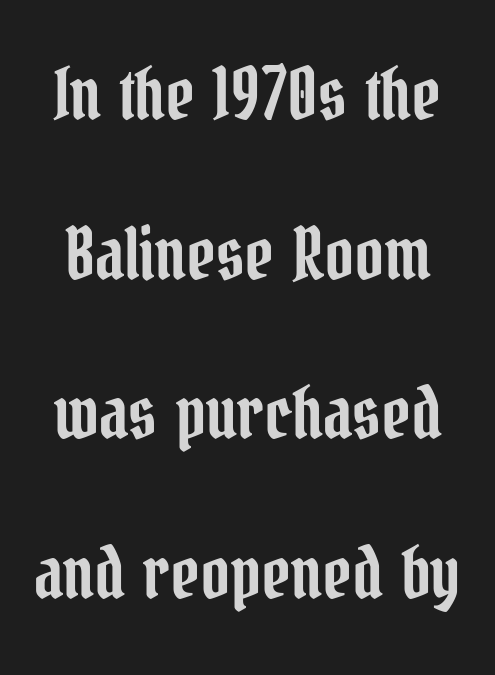
Q: Is the text italic (slanted)? A: No, it is upright.
Q: Is the typeface a serif or a sans-serif typeface? A: Serif.
Q: Is the text underlined? A: No.
Q: Is the spacing between letters normal or unusually wide? A: Normal.
Q: Is the spacing between lines tight, normal or loose? A: Loose.
Q: Width (condensed, normal, or wide)? A: Condensed.
Q: Stroke contrast? A: Low.
Q: x-height? A: Medium.
Q: Monospaced? A: No.
